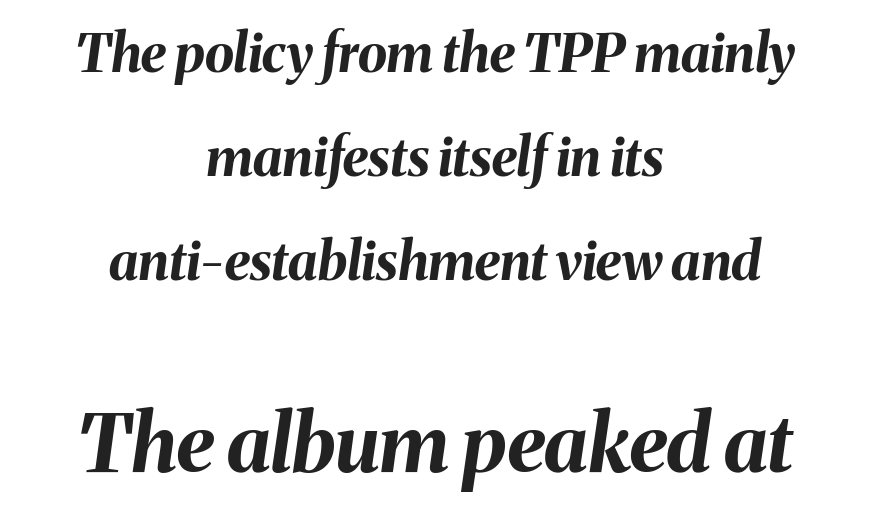
Reading down the column, the eye jumps a long way to each next line. Here the designer chose a conventional face with non-uniform glyph widths. Caption: standard tracking, unaltered. The passage shown leans; its letterforms are oblique. The compositor balanced each line on the midline.
